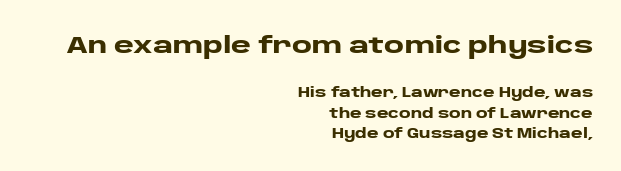
{"italic": "no", "bold": "yes", "underline": "no", "align": "right", "line_spacing": "normal", "line_spacing_ratio": 1.46, "letter_spacing": "normal", "letter_spacing_em": 0.0, "larger_block": "first", "size_ratio": 1.71, "glyph_px": 24}
